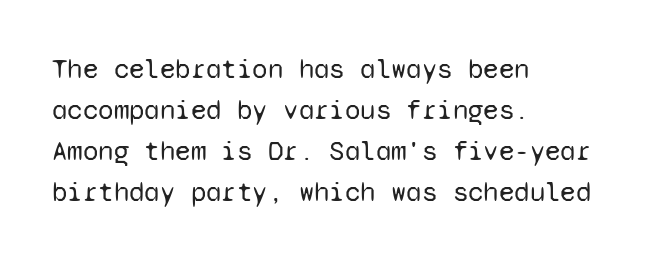
The designer left line spacing at the default. Students, note that the glyphs here touch the page at normal intervals. Weight: regular or lighter. Compared with a centered layout, this one pins lines to the left instead. Tall strokes in this sample are plumb rather than angled.
